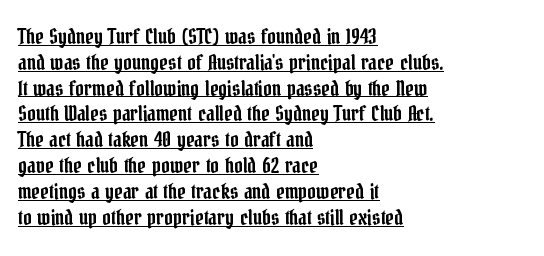
The image shows 21 px text type, upright; set left-aligned, line spacing 1.23x, normal letter spacing, underlined.
